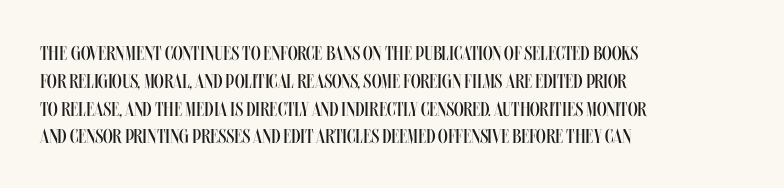
{"italic": "no", "bold": "no", "underline": "no", "align": "left", "line_spacing": "normal", "line_spacing_ratio": 1.39, "letter_spacing": "normal", "letter_spacing_em": 0.0, "glyph_px": 20}
